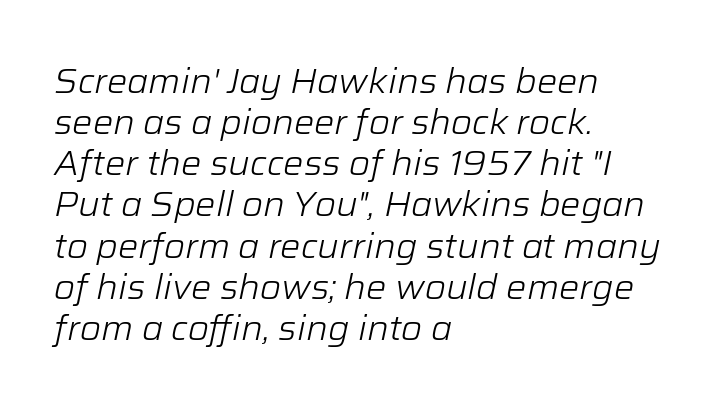
Q: Is the text bold? A: No.
Q: Is the text italic (slanted)? A: Yes, it leans right by about 12 degrees.
Q: Is the text underlined? A: No.
Q: How is the paragraph aligned? A: Left-aligned.
Q: Is the spacing between letters normal or unusually wide? A: Normal.
Q: Width (condensed, normal, or wide)? A: Normal.
Q: Stroke contrast? A: Low.
Q: x-height? A: Medium.
Q: Monospaced? A: No.
